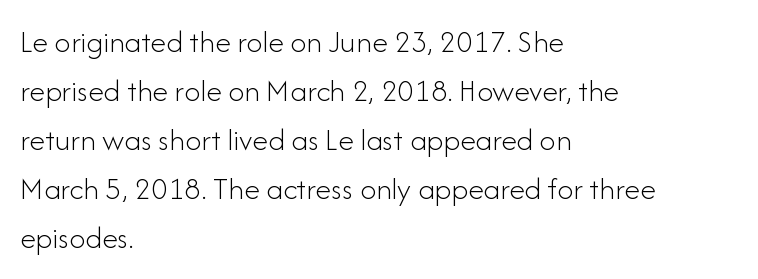
Q: Is the text bold? A: No.
Q: Is the text italic (slanted)? A: No, it is upright.
Q: Is the typeface a serif or a sans-serif typeface? A: Sans-serif.
Q: Is the text underlined? A: No.
Q: How is the paragraph aligned? A: Left-aligned.
Q: Is the spacing between letters normal or unusually wide? A: Normal.
Q: Is the spacing between lines tight, normal or loose? A: Normal.
Q: Width (condensed, normal, or wide)? A: Normal.
Q: Stroke contrast? A: Low.
Q: x-height? A: Small.
Q: Monospaced? A: No.
